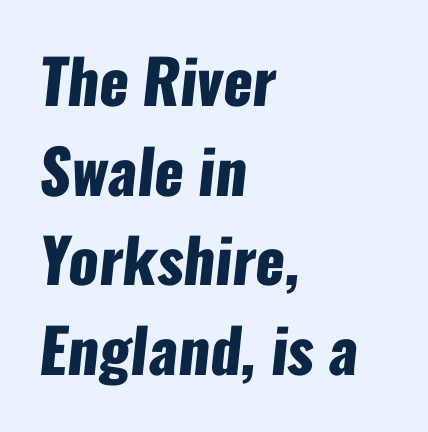
{"serif": "no", "bold": "yes", "weight": "heavy", "width": "condensed", "stroke_contrast": "low", "x_height": "medium", "monospaced": "no", "underline": "no", "align": "left", "line_spacing": "normal", "line_spacing_ratio": 1.47, "letter_spacing": "normal", "letter_spacing_em": 0.0, "glyph_px": 61}
